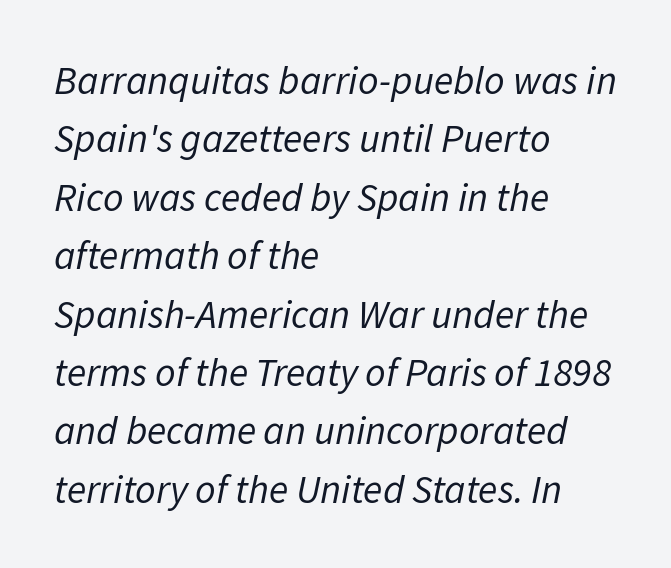
{"italic": "yes", "lean": "right", "slant_degrees": 11, "bold": "no", "weight": "regular", "width": "normal", "stroke_contrast": "low", "x_height": "medium", "monospaced": "no", "underline": "no", "align": "left", "line_spacing": "normal", "line_spacing_ratio": 1.46, "letter_spacing": "normal", "letter_spacing_em": 0.0, "glyph_px": 40}
